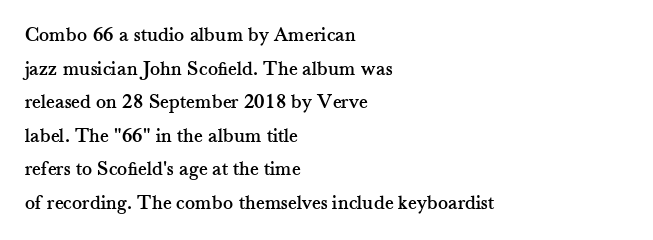
Q: Is the text italic (slanted)? A: No, it is upright.
Q: Is the text underlined? A: No.
Q: How is the paragraph aligned? A: Left-aligned.
Q: Is the spacing between letters normal or unusually wide? A: Normal.
Q: Is the spacing between lines tight, normal or loose? A: Normal.
